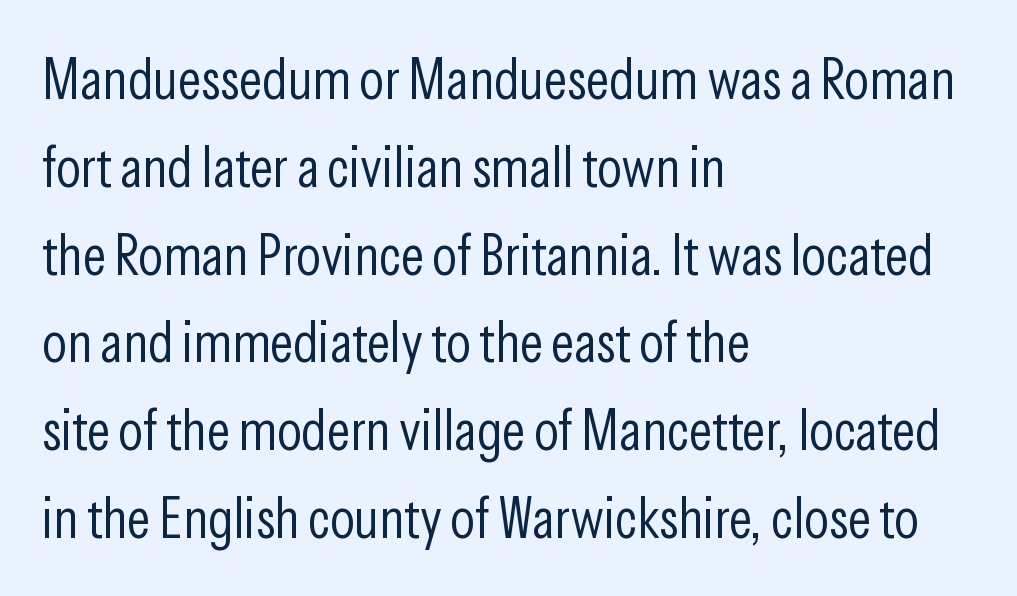
Q: Is the text bold? A: No.
Q: Is the text italic (slanted)? A: No, it is upright.
Q: Is the typeface a serif or a sans-serif typeface? A: Sans-serif.
Q: Is the text underlined? A: No.
Q: How is the paragraph aligned? A: Left-aligned.
Q: Is the spacing between letters normal or unusually wide? A: Normal.
Q: Is the spacing between lines tight, normal or loose? A: Normal.
Q: Width (condensed, normal, or wide)? A: Condensed.
Q: Stroke contrast? A: Low.
Q: x-height? A: Medium.
Q: Monospaced? A: No.
